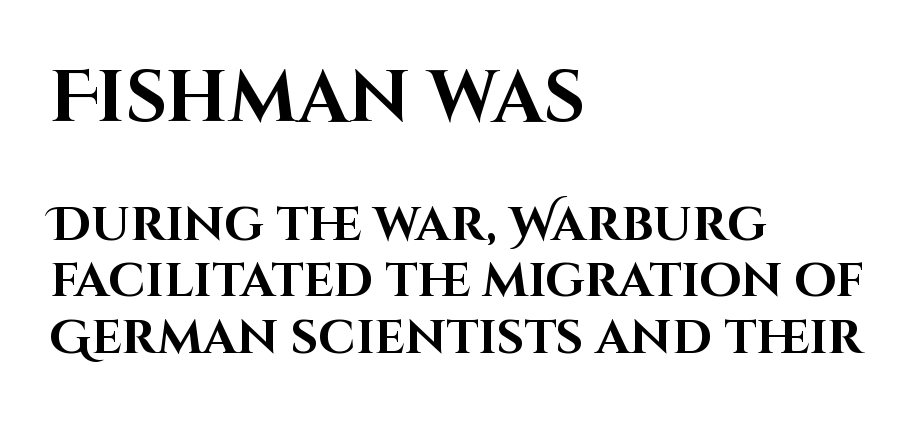
{"serif": "no", "italic": "no", "bold": "yes", "weight": "bold", "width": "normal", "stroke_contrast": "high", "x_height": "large", "monospaced": "no", "underline": "no", "align": "left", "line_spacing_ratio": 1.18, "letter_spacing": "normal", "letter_spacing_em": 0.0, "larger_block": "first", "size_ratio": 1.5, "glyph_px": 72}
